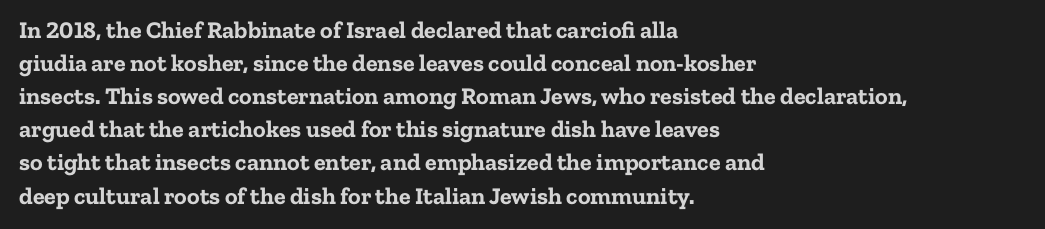
Q: Is the text bold? A: Yes.
Q: Is the text italic (slanted)? A: No, it is upright.
Q: Is the text underlined? A: No.
Q: How is the paragraph aligned? A: Left-aligned.
Q: Is the spacing between letters normal or unusually wide? A: Normal.
Q: Is the spacing between lines tight, normal or loose? A: Normal.
